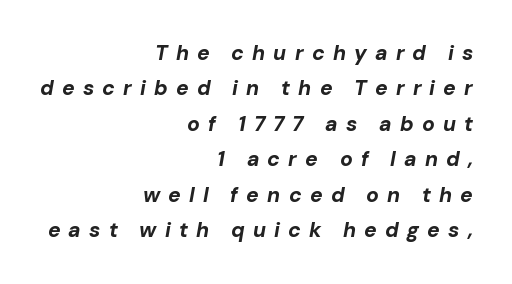
Q: Is the text bold? A: Yes.
Q: Is the text italic (slanted)? A: Yes, it leans right by about 10 degrees.
Q: Is the text underlined? A: No.
Q: How is the paragraph aligned? A: Right-aligned.
Q: Is the spacing between letters normal or unusually wide? A: Unusually wide.
Q: Is the spacing between lines tight, normal or loose? A: Normal.
